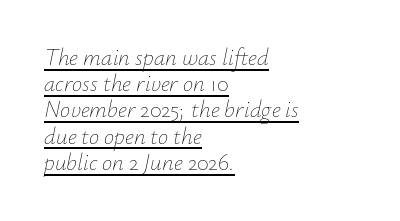
The image shows 23 px text type, italic (leaning right); set left-aligned, tight line spacing (1.14x), normal letter spacing, underlined.
